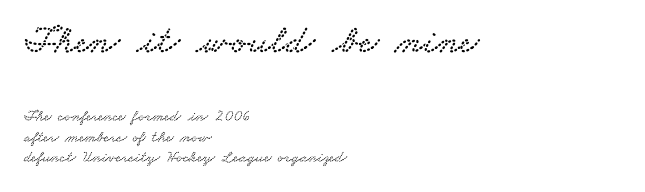
Caption: upper text group enlarged, lower text group reduced. The rendering anchors every line to the left-hand side. You could call the tracking neutral — neither tight nor loose. Unmarked baselines from the first word to the last. How would I describe the line gaps? Plain and ordinary.
